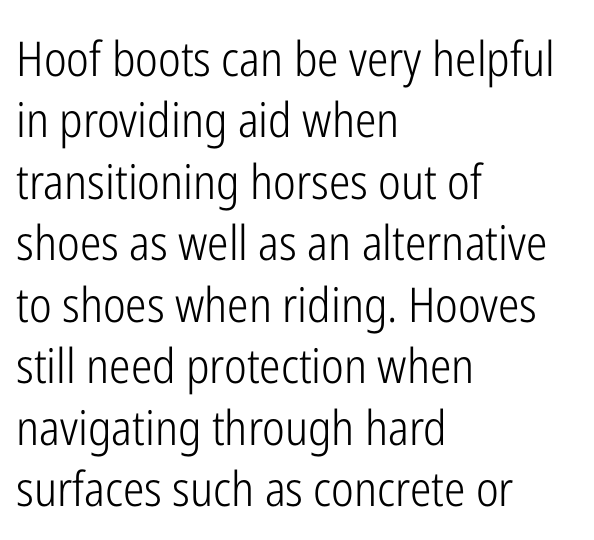
Q: Is the text bold? A: No.
Q: Is the text italic (slanted)? A: No, it is upright.
Q: Is the typeface a serif or a sans-serif typeface? A: Sans-serif.
Q: Is the text underlined? A: No.
Q: How is the paragraph aligned? A: Left-aligned.
Q: Is the spacing between letters normal or unusually wide? A: Normal.
Q: Is the spacing between lines tight, normal or loose? A: Normal.
Q: Width (condensed, normal, or wide)? A: Condensed.
Q: Stroke contrast? A: Low.
Q: x-height? A: Medium.
Q: Monospaced? A: No.
